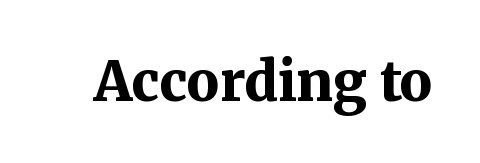
{"serif": "yes", "italic": "no", "bold": "yes", "weight": "bold", "width": "normal", "stroke_contrast": "medium", "x_height": "medium", "monospaced": "no", "underline": "no", "letter_spacing": "normal", "letter_spacing_em": 0.0, "glyph_px": 54}
